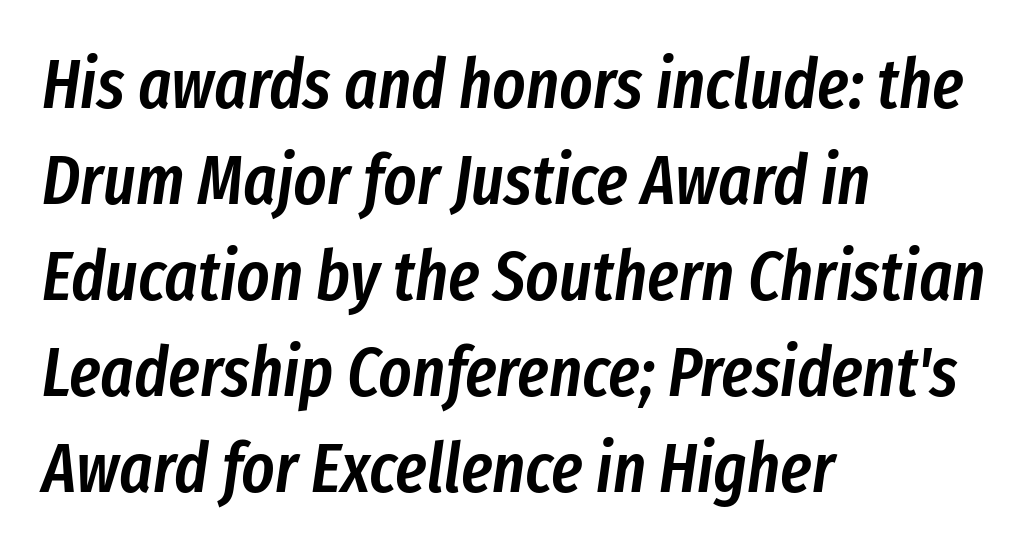
The image shows 70 px semibold, condensed type, italic (leaning right); set left-aligned, normal line spacing (1.37x), normal letter spacing, not underlined; low stroke contrast and a medium x-height.
